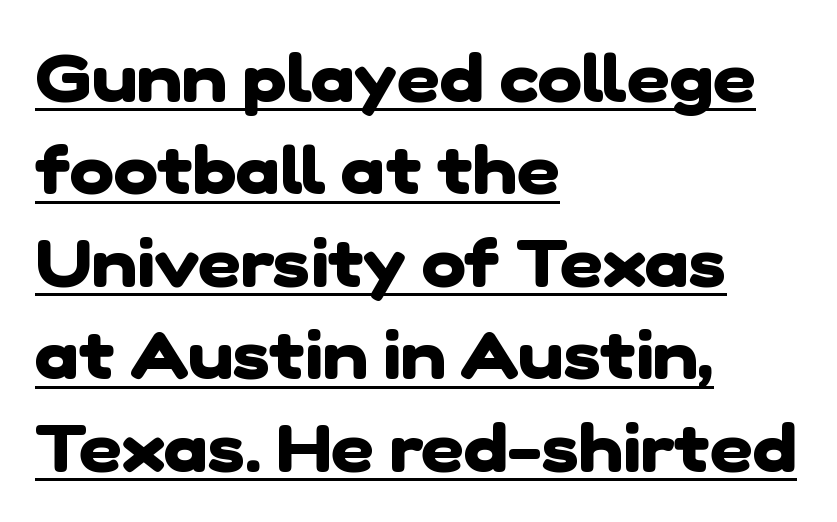
Q: Is the text bold? A: Yes.
Q: Is the typeface a serif or a sans-serif typeface? A: Sans-serif.
Q: Is the text underlined? A: Yes.
Q: How is the paragraph aligned? A: Left-aligned.
Q: Is the spacing between letters normal or unusually wide? A: Normal.
Q: Is the spacing between lines tight, normal or loose? A: Normal.
Q: Width (condensed, normal, or wide)? A: Normal.
Q: Stroke contrast? A: Low.
Q: x-height? A: Medium.
Q: Monospaced? A: No.
